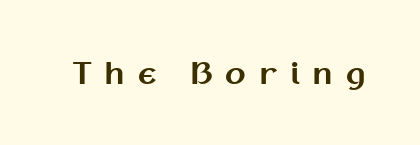
{"serif": "no", "italic": "no", "bold": "yes", "weight": "bold", "width": "normal", "stroke_contrast": "medium", "x_height": "medium", "monospaced": "no", "underline": "no", "letter_spacing": "wide", "letter_spacing_em": 0.43, "glyph_px": 30}
